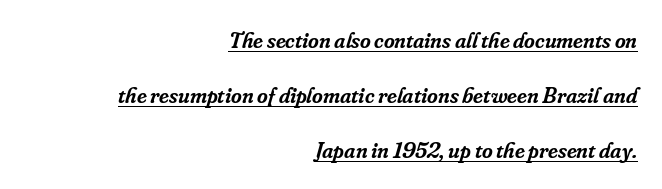
Q: Is the text bold? A: Semi-bold.
Q: Is the text italic (slanted)? A: Yes, it leans right by about 16 degrees.
Q: Is the text underlined? A: Yes.
Q: How is the paragraph aligned? A: Right-aligned.
Q: Is the spacing between letters normal or unusually wide? A: Normal.
Q: Is the spacing between lines tight, normal or loose? A: Loose.
